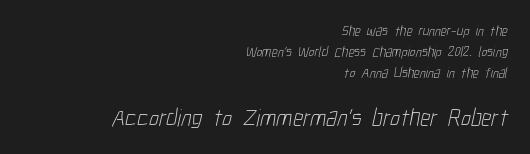
Tracking here is standard; glyphs follow each other at the usual distance. Where is the straight margin? On the right. Letters rest on an invisible, unmarked baseline. The strokes carry an ordinary text weight at most. The face used here appears at its bigger size in the lower chunk.
